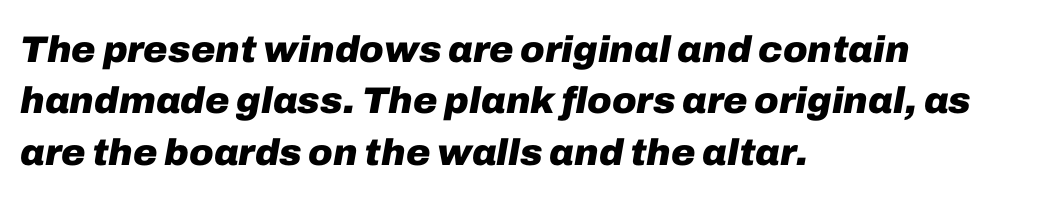
{"italic": "yes", "lean": "right", "slant_degrees": 10, "bold": "yes", "weight": "heavy", "width": "normal", "stroke_contrast": "low", "x_height": "medium", "monospaced": "no", "underline": "no", "align": "left", "line_spacing": "normal", "line_spacing_ratio": 1.39, "letter_spacing": "normal", "letter_spacing_em": 0.0, "glyph_px": 37}
